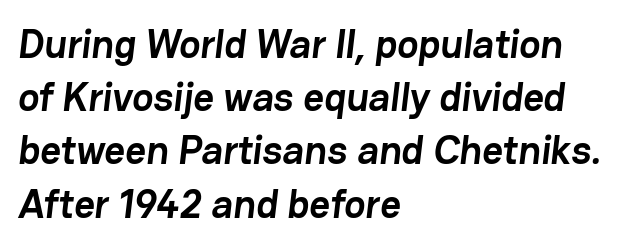
The image shows 40 px semibold sans-serif type; set left-aligned, normal line spacing (1.33x), normal letter spacing, not underlined; low stroke contrast and a medium x-height.
